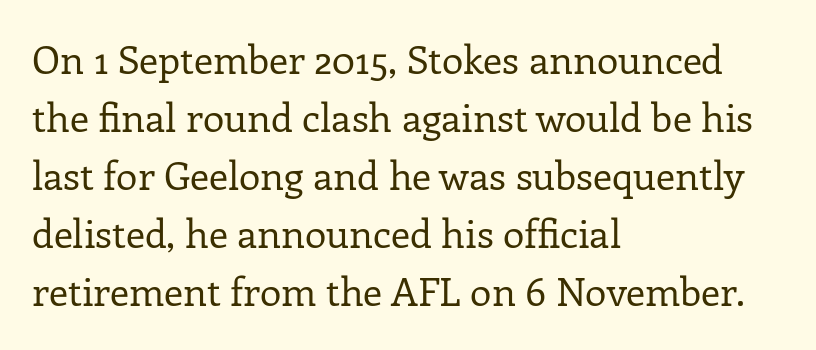
{"serif": "yes", "italic": "no", "bold": "no", "weight": "regular", "width": "normal", "stroke_contrast": "low", "x_height": "medium", "monospaced": "no", "underline": "no", "align": "left", "line_spacing": "normal", "line_spacing_ratio": 1.49, "letter_spacing": "normal", "letter_spacing_em": 0.0, "glyph_px": 39}
